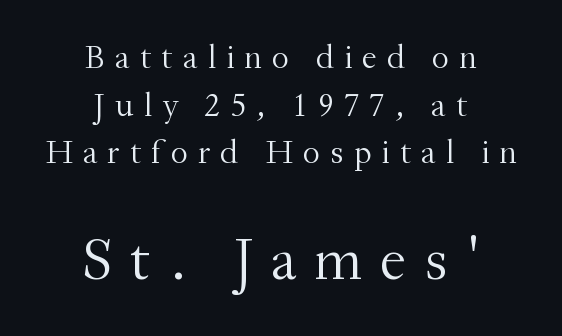
The lettering stays uniformly vertical, giving the passage a roman look. No chunkiness to these letters — they're not bold. Compared with a flush-left layout, this one balances lines on the center instead. Note the varied advance widths — an 'i' is clearly narrower than an 'm'.
